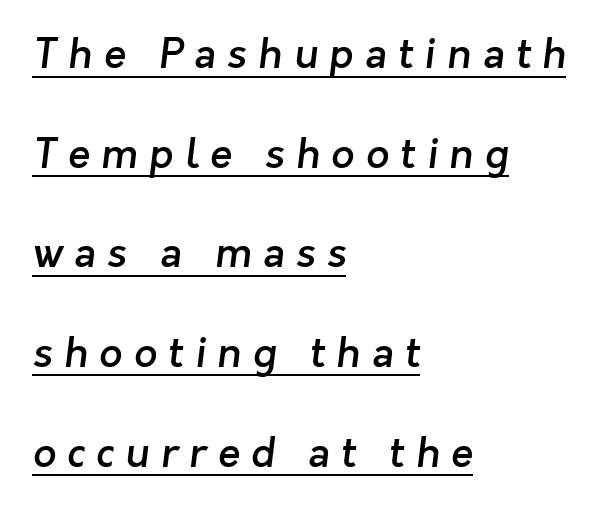
Q: Is the text bold? A: Semi-bold.
Q: Is the typeface a serif or a sans-serif typeface? A: Sans-serif.
Q: Is the text underlined? A: Yes.
Q: How is the paragraph aligned? A: Left-aligned.
Q: Is the spacing between letters normal or unusually wide? A: Unusually wide.
Q: Is the spacing between lines tight, normal or loose? A: Loose.
Q: Width (condensed, normal, or wide)? A: Normal.
Q: Stroke contrast? A: Low.
Q: x-height? A: Medium.
Q: Monospaced? A: No.
